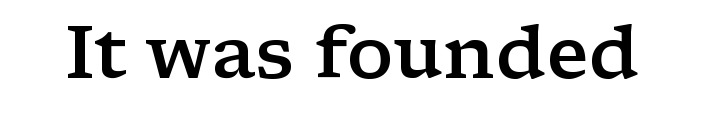
Q: Is the text bold? A: Semi-bold.
Q: Is the text italic (slanted)? A: No, it is upright.
Q: Is the typeface a serif or a sans-serif typeface? A: Serif.
Q: Is the text underlined? A: No.
Q: Is the spacing between letters normal or unusually wide? A: Normal.
Q: Width (condensed, normal, or wide)? A: Wide.
Q: Stroke contrast? A: Low.
Q: x-height? A: Medium.
Q: Monospaced? A: No.
